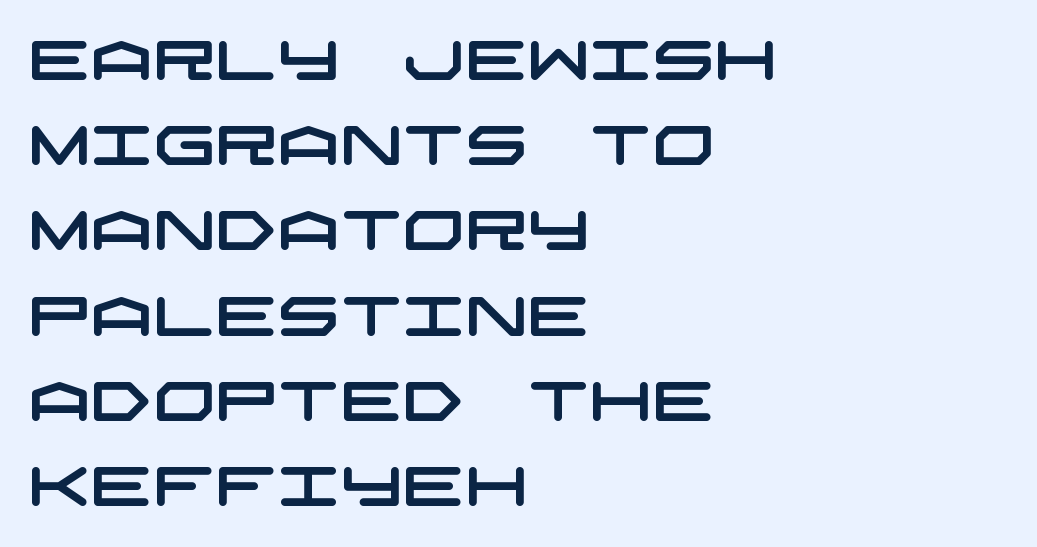
The image shows 55 px wide sans-serif type; set left-aligned, normal line spacing (1.55x), normal letter spacing, not underlined; low stroke contrast and a large x-height.
